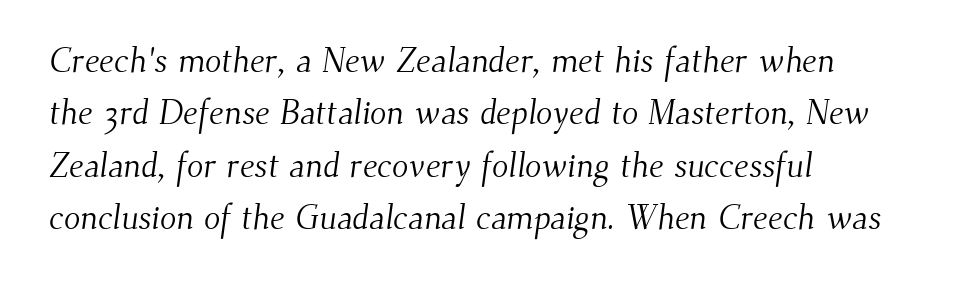
{"serif": "yes", "bold": "no", "weight": "light", "width": "normal", "stroke_contrast": "medium", "x_height": "small", "monospaced": "no", "underline": "no", "align": "left", "line_spacing": "normal", "line_spacing_ratio": 1.54, "letter_spacing": "normal", "letter_spacing_em": 0.0, "glyph_px": 34}
